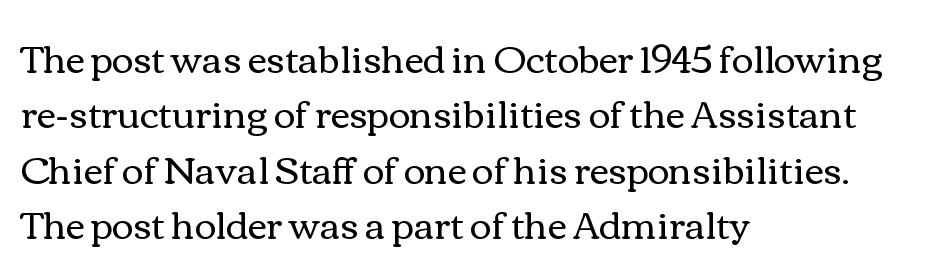
Does the leading feel generous? No, just average. Think standard paragraph weight, or any step lighter than that. This sample has the flowing, uneven cadence of proportional lettering. Decoration check: the copy has no underline.
